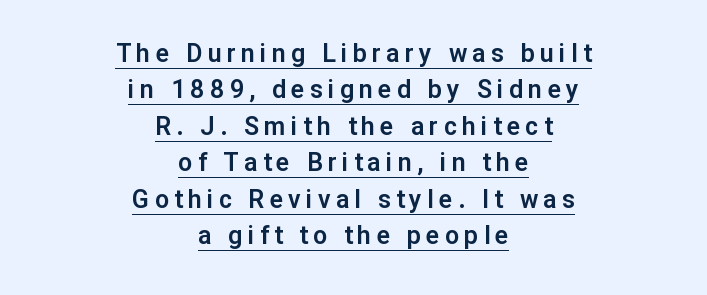
Q: Is the text italic (slanted)? A: No, it is upright.
Q: Is the text underlined? A: Yes.
Q: How is the paragraph aligned? A: Centered.
Q: Is the spacing between letters normal or unusually wide? A: Unusually wide.
Q: Is the spacing between lines tight, normal or loose? A: Normal.
